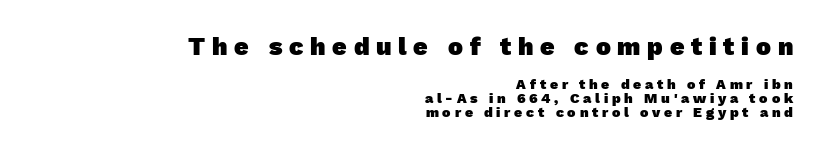
{"bold": "yes", "underline": "no", "align": "right", "line_spacing": "tight", "line_spacing_ratio": 0.98, "letter_spacing": "wide", "letter_spacing_em": 0.27, "larger_block": "first", "size_ratio": 1.79, "glyph_px": 25}
